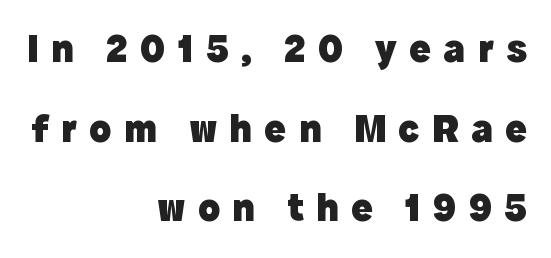
{"serif": "no", "italic": "no", "bold": "yes", "weight": "heavy", "width": "normal", "x_height": "medium", "monospaced": "no", "underline": "no", "align": "right", "line_spacing": "loose", "line_spacing_ratio": 1.99, "letter_spacing": "wide", "letter_spacing_em": 0.31, "glyph_px": 40}
